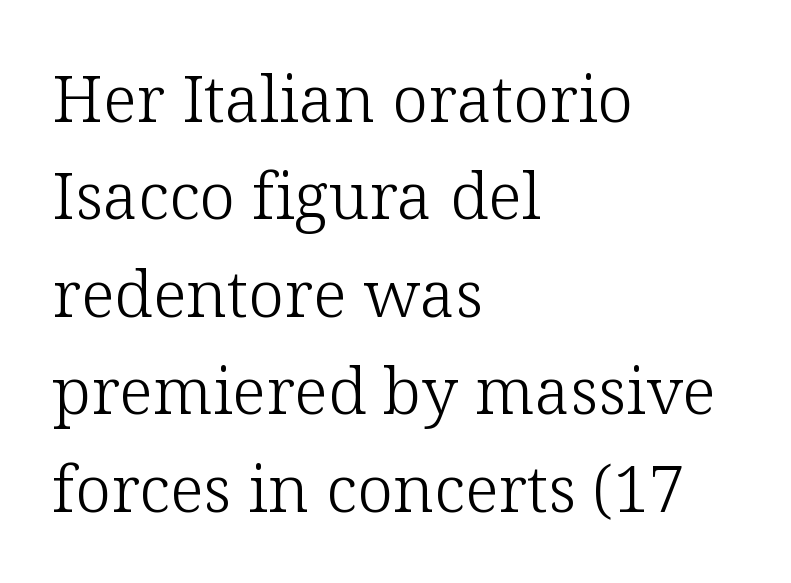
{"serif": "yes", "italic": "no", "bold": "no", "weight": "light", "width": "normal", "stroke_contrast": "low", "x_height": "medium", "monospaced": "no", "underline": "no", "align": "left", "line_spacing": "normal", "line_spacing_ratio": 1.5, "letter_spacing": "normal", "letter_spacing_em": 0.0, "glyph_px": 65}
